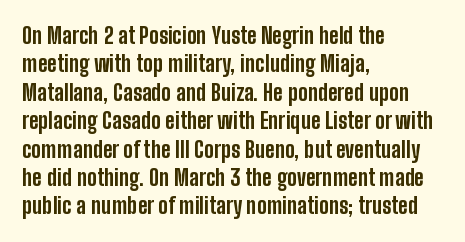
This is the regular roman posture of the typeface. The lines in this sample share a left origin and differ only in where they stop. Standard letterfit; no display-style spreading of the glyphs. Heavy-handed strokes throughout: this text is bold. The space directly below the letters is spotless.
